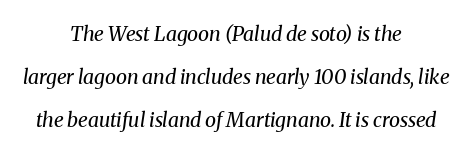
A centered setting, common on invitations and titles, is used for this passage. Glyph-to-glyph distance matches everyday printed text. Compared with typical paragraphs, the rows here are farther apart. These glyphs show unthickened strokes, regular width or finer. The baseline area is clear. There's an unmistakable incline to the writing here.
